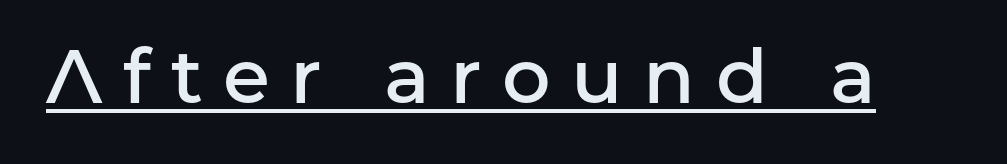
{"serif": "no", "italic": "no", "bold": "semi", "weight": "semibold", "width": "normal", "stroke_contrast": "low", "x_height": "medium", "monospaced": "no", "underline": "yes", "letter_spacing": "wide", "letter_spacing_em": 0.27, "glyph_px": 76}
